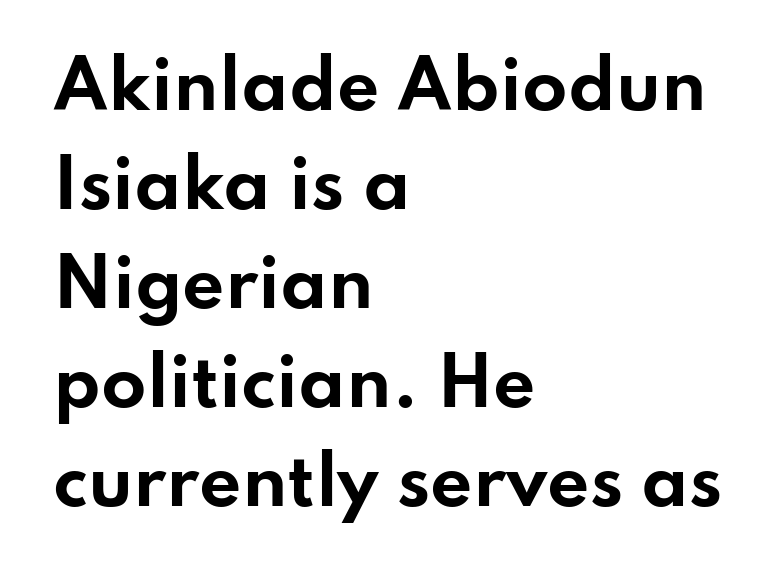
{"serif": "no", "italic": "no", "bold": "yes", "weight": "bold", "width": "wide", "stroke_contrast": "low", "x_height": "small", "monospaced": "no", "underline": "no", "align": "left", "line_spacing": "normal", "line_spacing_ratio": 1.5, "letter_spacing": "normal", "letter_spacing_em": 0.0, "glyph_px": 66}
